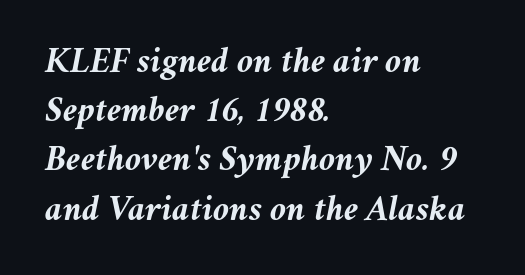
Q: Is the text bold? A: Yes.
Q: Is the text italic (slanted)? A: Yes, it leans right by about 11 degrees.
Q: Is the text underlined? A: No.
Q: How is the paragraph aligned? A: Left-aligned.
Q: Is the spacing between letters normal or unusually wide? A: Normal.
Q: Is the spacing between lines tight, normal or loose? A: Normal.
Q: Width (condensed, normal, or wide)? A: Normal.
Q: Stroke contrast? A: Medium.
Q: x-height? A: Medium.
Q: Monospaced? A: No.
